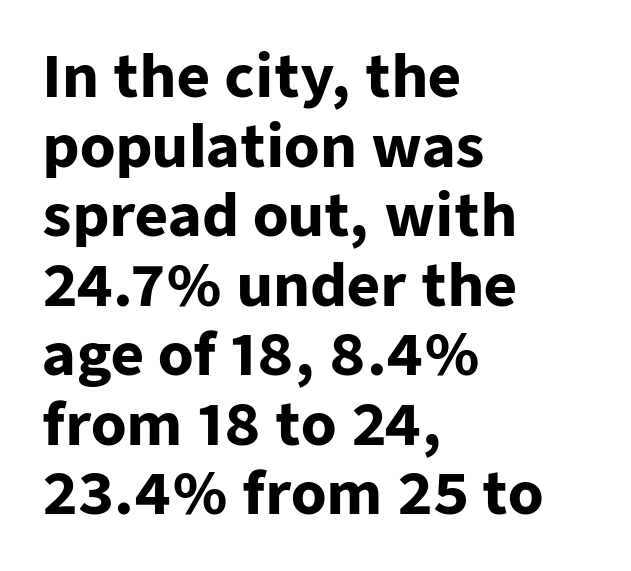
The image shows 57 px heavy sans-serif type, upright; set left-aligned, line spacing 1.22x, normal letter spacing, not underlined; low stroke contrast and a medium x-height.
